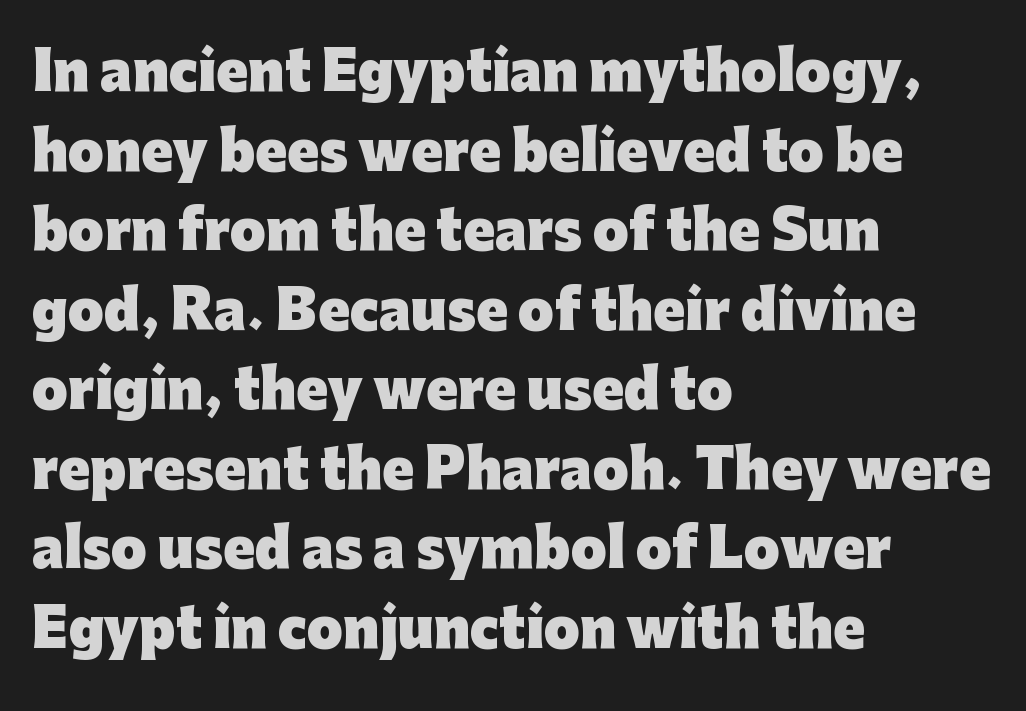
{"serif": "no", "italic": "no", "bold": "yes", "weight": "heavy", "width": "normal", "stroke_contrast": "low", "x_height": "medium", "monospaced": "no", "underline": "no", "align": "left", "line_spacing": "normal", "line_spacing_ratio": 1.53, "letter_spacing": "normal", "letter_spacing_em": 0.0, "glyph_px": 52}
